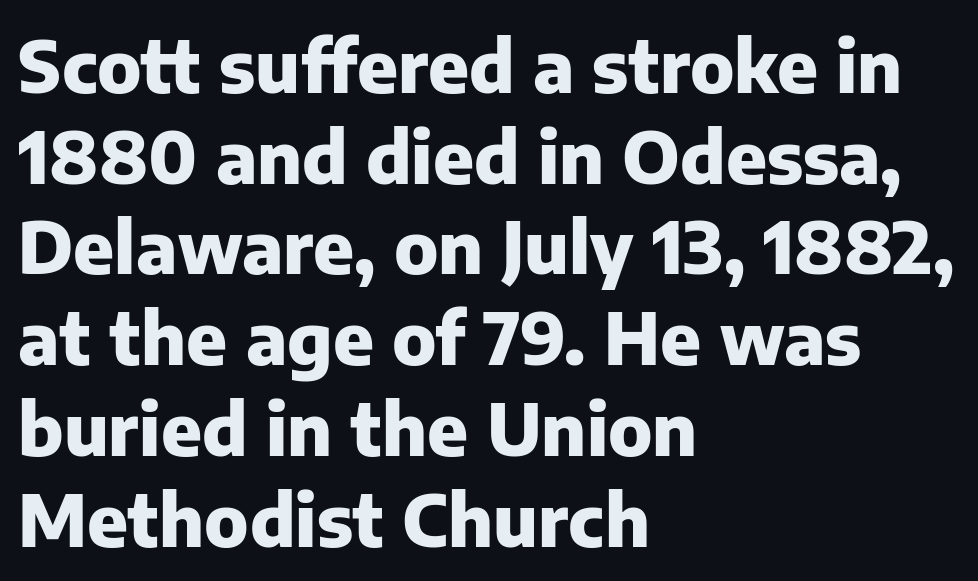
The image shows 72 px heavy sans-serif type, upright; set left-aligned, normal line spacing (1.26x), normal letter spacing, not underlined; low stroke contrast and a medium x-height.
